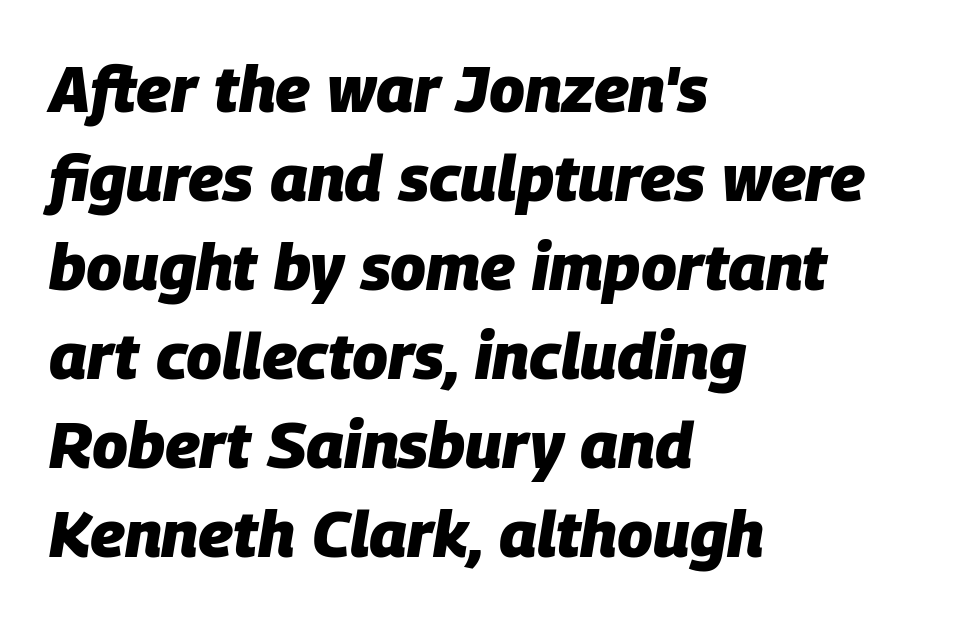
{"italic": "yes", "lean": "right", "slant_degrees": 9, "bold": "yes", "weight": "heavy", "width": "normal", "stroke_contrast": "low", "x_height": "large", "monospaced": "no", "underline": "no", "align": "left", "line_spacing": "normal", "line_spacing_ratio": 1.37, "letter_spacing": "normal", "letter_spacing_em": 0.0, "glyph_px": 65}
